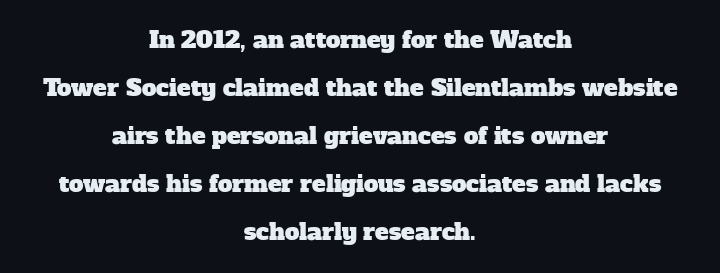
The image shows 23 px text type; set centered, loose line spacing (2.09x), normal letter spacing, not underlined.
